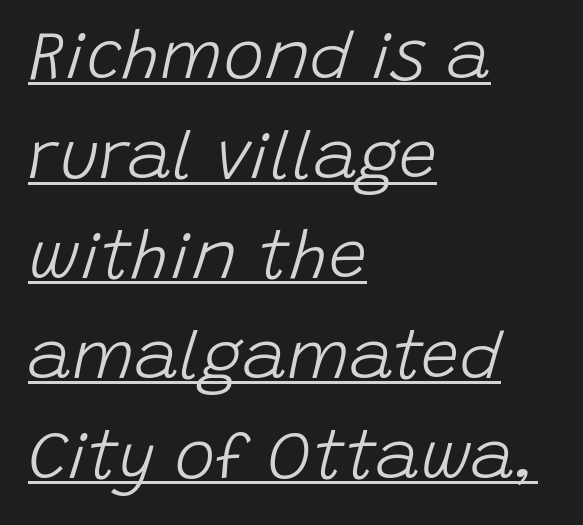
The image shows 68 px light type, italic (leaning right); set left-aligned, normal line spacing (1.47x), normal letter spacing, underlined; low stroke contrast and a large x-height.
